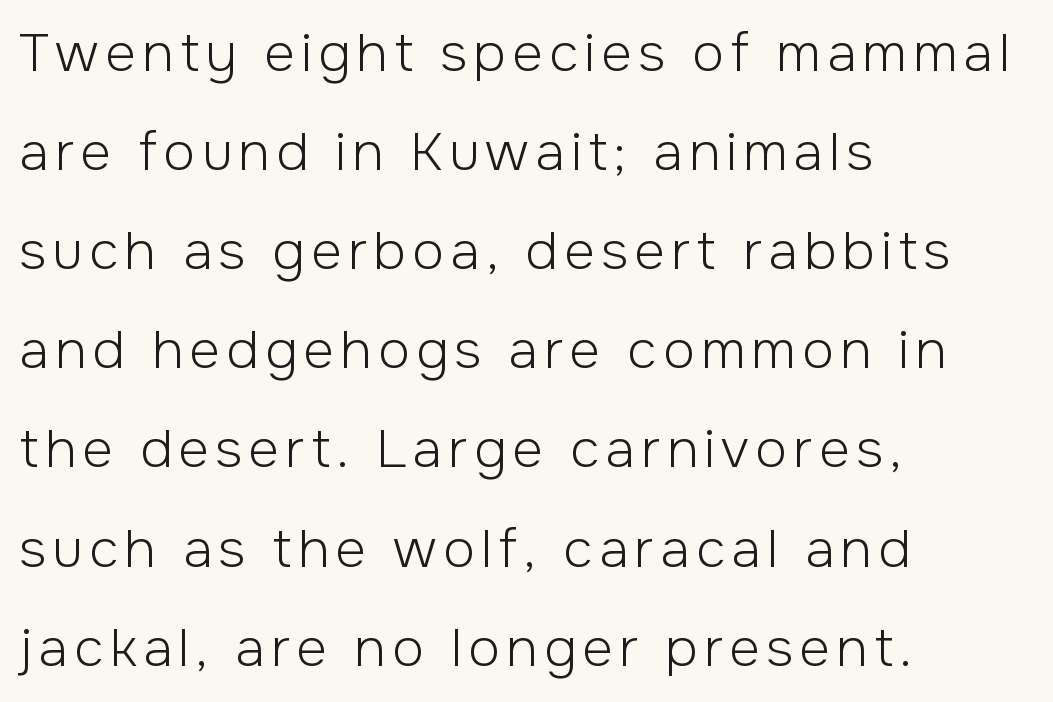
The image shows 53 px light sans-serif type, upright; set left-aligned, line spacing 1.87x, not underlined; low stroke contrast and a medium x-height.
